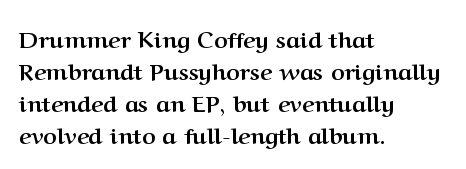
{"italic": "no", "bold": "yes", "underline": "no", "align": "left", "line_spacing": "normal", "line_spacing_ratio": 1.39, "letter_spacing": "normal", "letter_spacing_em": 0.0, "glyph_px": 23}
